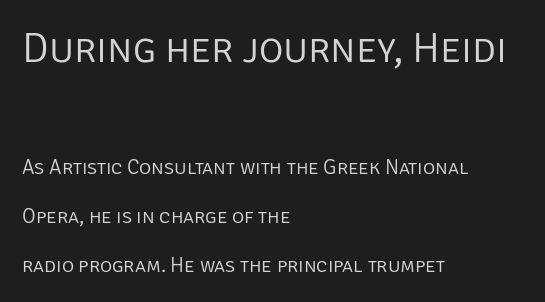
{"serif": "no", "italic": "no", "bold": "no", "weight": "light", "width": "normal", "stroke_contrast": "low", "x_height": "large", "monospaced": "no", "underline": "no", "align": "left", "line_spacing": "loose", "line_spacing_ratio": 2.34, "letter_spacing": "normal", "letter_spacing_em": 0.0, "larger_block": "first", "size_ratio": 2.0, "glyph_px": 42}
